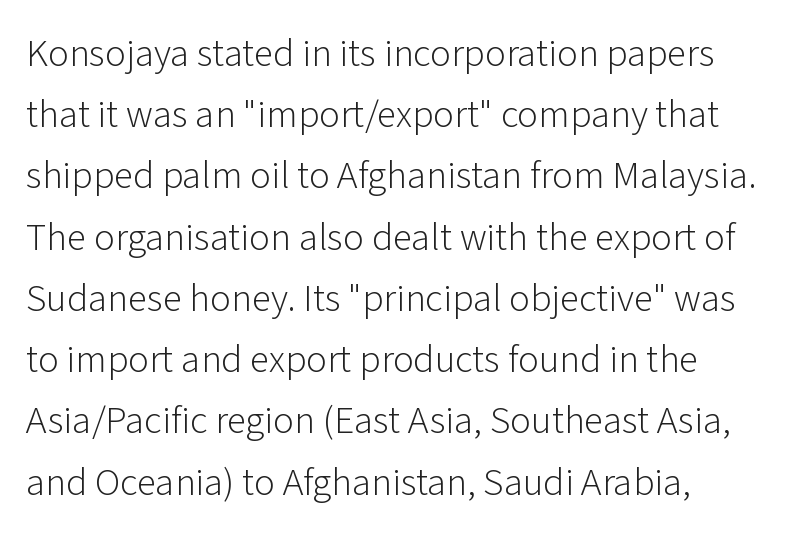
The image shows 39 px light sans-serif type, upright; set left-aligned, normal line spacing (1.57x), normal letter spacing, not underlined; low stroke contrast and a medium x-height.
